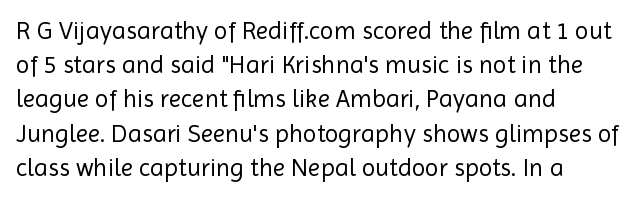
The image shows 25 px text type, upright; set left-aligned, normal line spacing (1.37x), normal letter spacing, not underlined.
